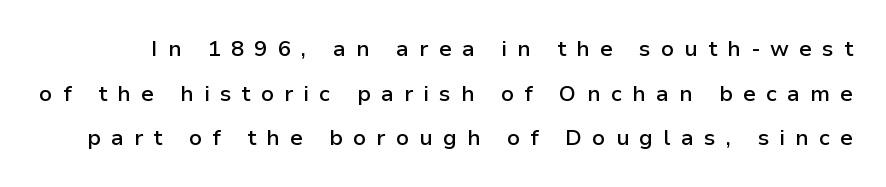
{"italic": "no", "bold": "semi", "underline": "no", "line_spacing": "loose", "line_spacing_ratio": 2.03, "letter_spacing": "wide", "letter_spacing_em": 0.46, "glyph_px": 22}
